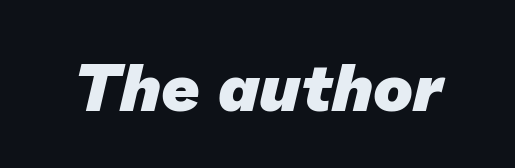
The image shows 67 px heavy sans-serif type; set normal letter spacing, not underlined; low stroke contrast and a medium x-height.
